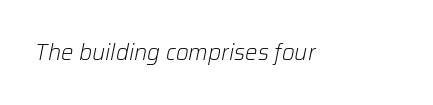
Q: Is the text bold? A: No.
Q: Is the text italic (slanted)? A: Yes, it leans right by about 12 degrees.
Q: Is the text underlined? A: No.
Q: Is the spacing between letters normal or unusually wide? A: Normal.
